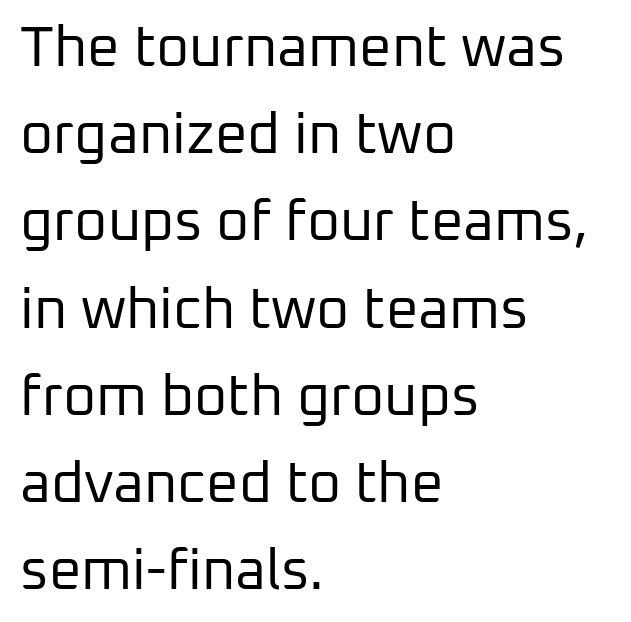
Q: Is the text bold? A: No.
Q: Is the text italic (slanted)? A: No, it is upright.
Q: Is the typeface a serif or a sans-serif typeface? A: Sans-serif.
Q: Is the text underlined? A: No.
Q: How is the paragraph aligned? A: Left-aligned.
Q: Is the spacing between letters normal or unusually wide? A: Normal.
Q: Is the spacing between lines tight, normal or loose? A: Normal.
Q: Width (condensed, normal, or wide)? A: Normal.
Q: Stroke contrast? A: Low.
Q: x-height? A: Medium.
Q: Monospaced? A: No.
